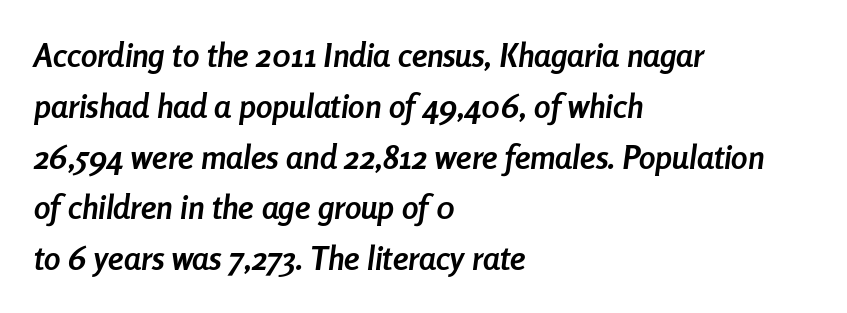
Q: Is the text bold? A: Yes.
Q: Is the text italic (slanted)? A: Yes, it leans right by about 8 degrees.
Q: Is the text underlined? A: No.
Q: How is the paragraph aligned? A: Left-aligned.
Q: Is the spacing between letters normal or unusually wide? A: Normal.
Q: Is the spacing between lines tight, normal or loose? A: Normal.
Q: Width (condensed, normal, or wide)? A: Condensed.
Q: Stroke contrast? A: Low.
Q: x-height? A: Medium.
Q: Monospaced? A: No.
